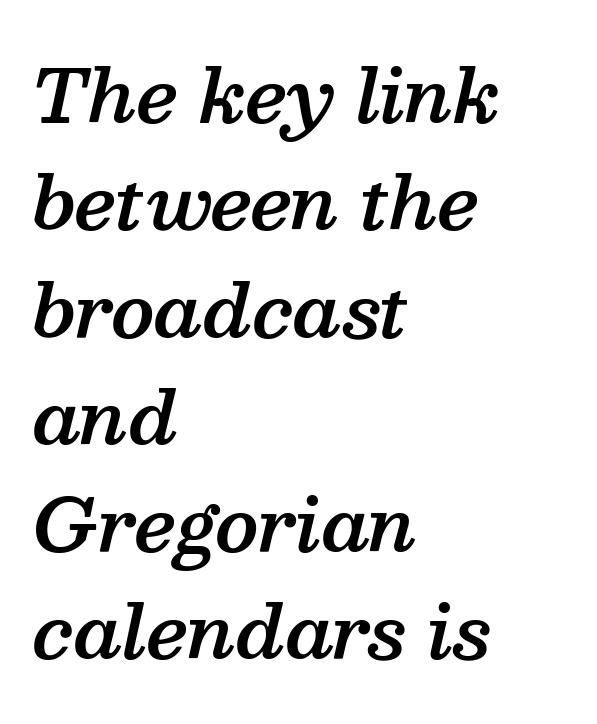
The image shows 72 px semibold serif type, italic (leaning right); set left-aligned, normal line spacing (1.49x), normal letter spacing, not underlined; medium stroke contrast and a medium x-height.
